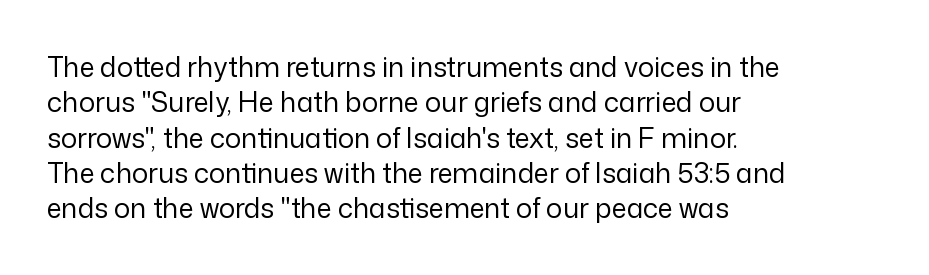
Q: Is the text bold? A: No.
Q: Is the text italic (slanted)? A: No, it is upright.
Q: Is the text underlined? A: No.
Q: How is the paragraph aligned? A: Left-aligned.
Q: Is the spacing between letters normal or unusually wide? A: Normal.
Q: Is the spacing between lines tight, normal or loose? A: Normal.
